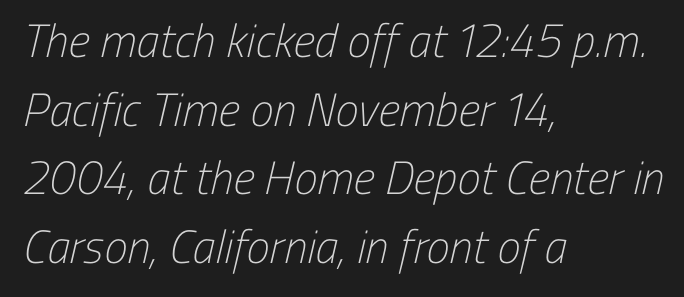
The image shows 47 px light, condensed sans-serif type; set left-aligned, normal line spacing (1.46x), normal letter spacing, not underlined; low stroke contrast and a medium x-height.
